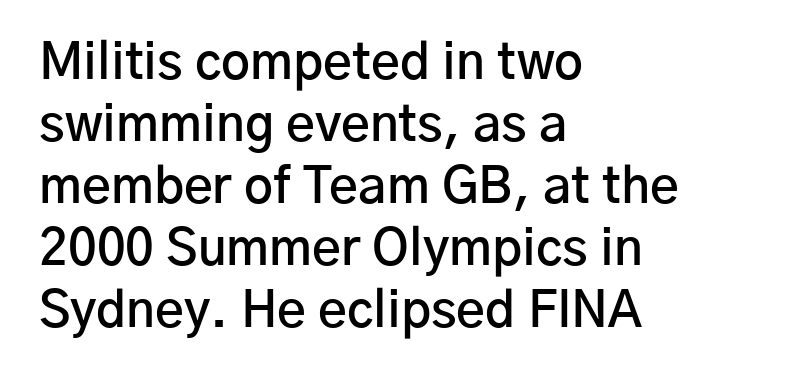
The image shows 50 px semibold sans-serif type, upright; set left-aligned, line spacing 1.24x, normal letter spacing, not underlined; low stroke contrast and a medium x-height.
